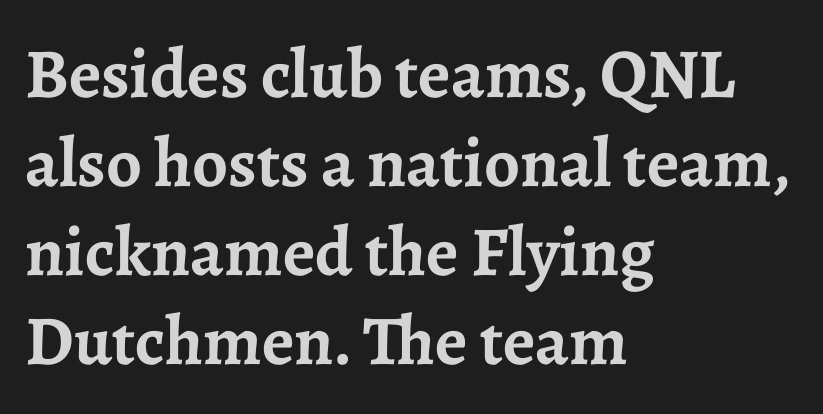
The image shows 70 px semibold serif type, upright; set left-aligned, normal line spacing (1.27x), normal letter spacing, not underlined; low stroke contrast and a medium x-height.
